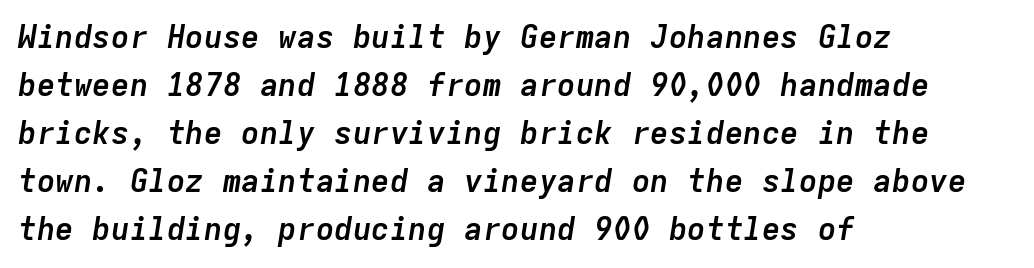
{"italic": "yes", "lean": "right", "slant_degrees": 9, "bold": "yes", "weight": "semibold", "width": "normal", "stroke_contrast": "low", "x_height": "medium", "monospaced": "yes", "underline": "no", "align": "left", "line_spacing": "normal", "line_spacing_ratio": 1.55, "letter_spacing": "normal", "letter_spacing_em": 0.0, "glyph_px": 31}
